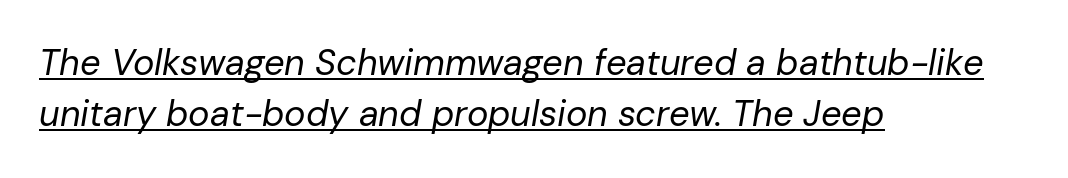
{"italic": "yes", "lean": "right", "slant_degrees": 10, "bold": "no", "weight": "regular", "width": "normal", "stroke_contrast": "low", "x_height": "medium", "monospaced": "no", "underline": "yes", "align": "left", "line_spacing": "normal", "line_spacing_ratio": 1.42, "letter_spacing": "normal", "letter_spacing_em": 0.0, "glyph_px": 36}
